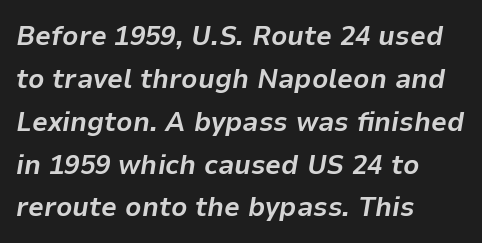
{"italic": "yes", "lean": "right", "slant_degrees": 9, "bold": "yes", "weight": "bold", "width": "normal", "stroke_contrast": "low", "x_height": "medium", "monospaced": "no", "underline": "no", "align": "left", "line_spacing": "normal", "line_spacing_ratio": 1.53, "letter_spacing": "normal", "letter_spacing_em": 0.0, "glyph_px": 28}
